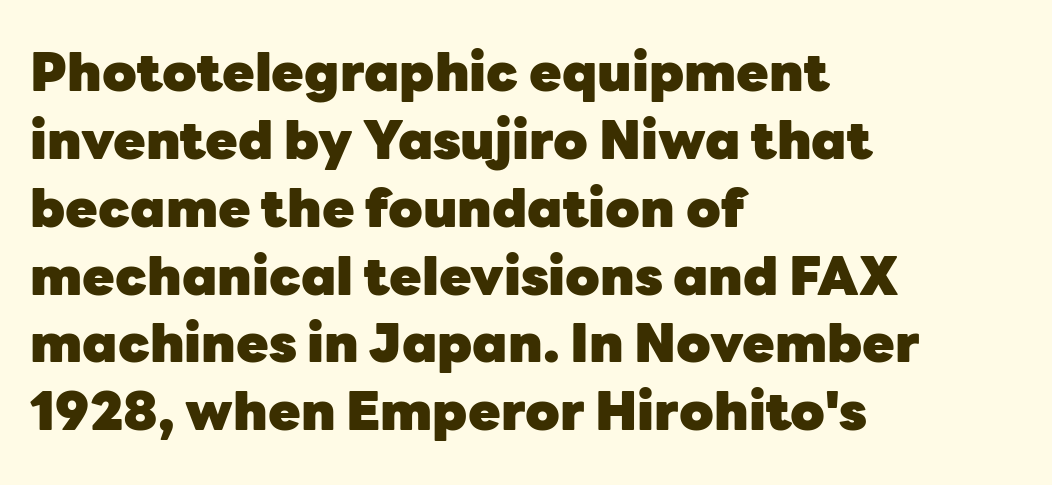
Here the glyphs are tracked normally, forming tight word shapes. The axis of the letterforms is exactly vertical. Does the copy run flush right? No — it runs flush left. The block of text has a typical density, with ordinary space between rows. Spacing verdict: proportional, widths tailored to each character.
